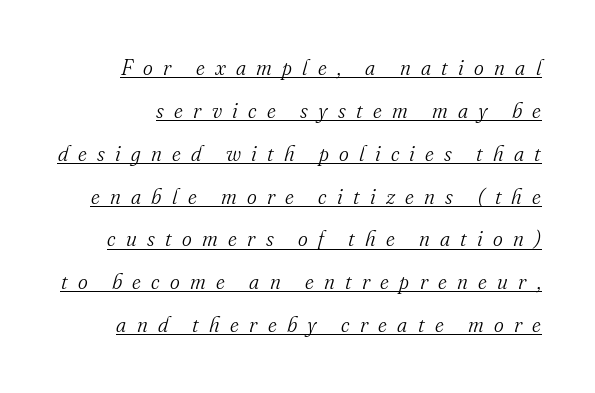
The image shows 21 px text type, italic (leaning right); set loose line spacing (2.04x), unusually wide letter spacing (+0.49 em), underlined.
